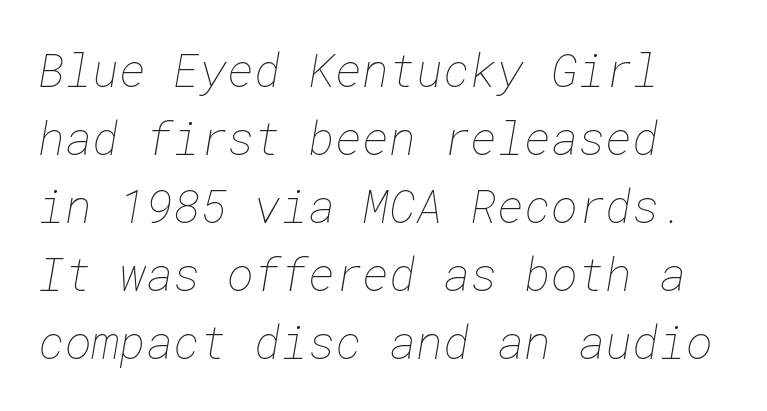
{"bold": "no", "weight": "thin", "width": "normal", "stroke_contrast": "low", "x_height": "medium", "underline": "no", "align": "left", "line_spacing": "normal", "line_spacing_ratio": 1.48, "letter_spacing": "normal", "letter_spacing_em": 0.0, "glyph_px": 46}
